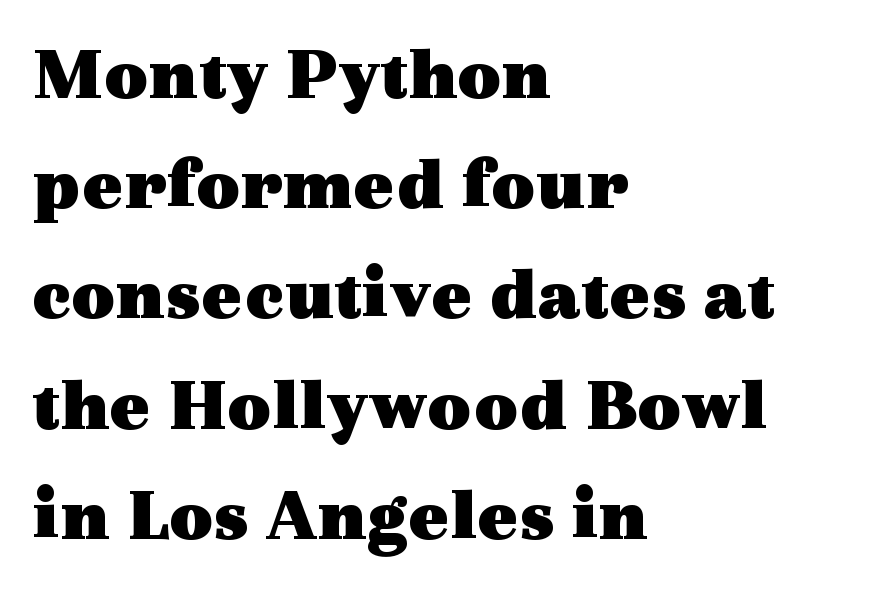
{"serif": "yes", "italic": "no", "bold": "yes", "weight": "heavy", "width": "wide", "x_height": "medium", "monospaced": "no", "underline": "no", "align": "left", "line_spacing": "normal", "line_spacing_ratio": 1.45, "letter_spacing": "normal", "letter_spacing_em": 0.0, "glyph_px": 76}
